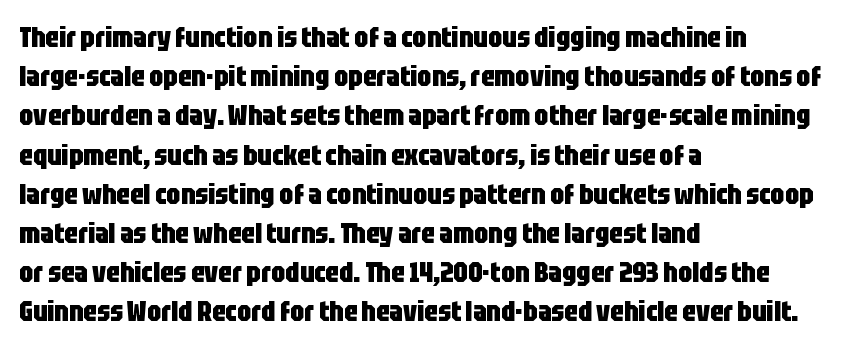
The image shows 28 px heavy, condensed sans-serif type, upright; set left-aligned, normal line spacing (1.4x), normal letter spacing, not underlined; low stroke contrast and a large x-height.
